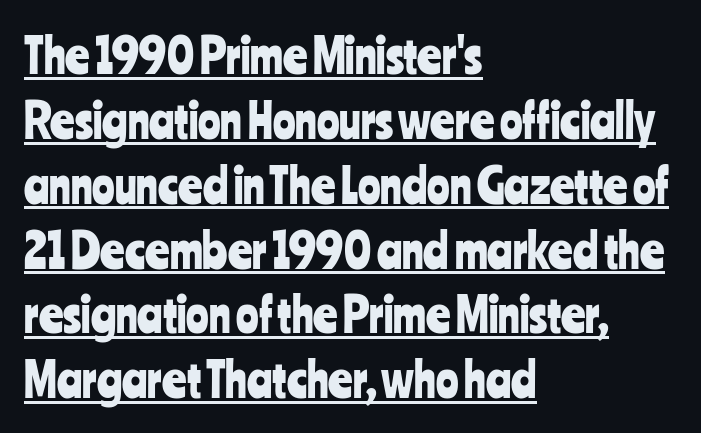
Rows of type keep a routine distance in the vertical direction. Inter-character spacing is left at the font's built-in metrics. Which margin do the lines hug? The left one — the right edge is uneven. Letterform terminals end flat and unadorned throughout the passage.
